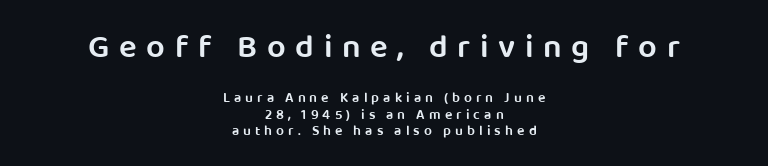
The image shows 33 px semibold sans-serif type, upright; set centered, line spacing 1.18x, unusually wide letter spacing (+0.29 em), not underlined; the first (top) block is 2.36x larger; low stroke contrast and a large x-height.
